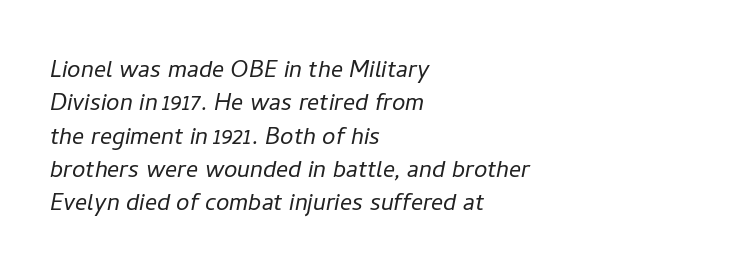
{"italic": "yes", "lean": "right", "slant_degrees": 11, "bold": "no", "weight": "light", "width": "normal", "stroke_contrast": "low", "x_height": "medium", "monospaced": "no", "underline": "no", "align": "left", "line_spacing": "tight", "line_spacing_ratio": 1.11, "letter_spacing": "normal", "letter_spacing_em": 0.0, "glyph_px": 30}
